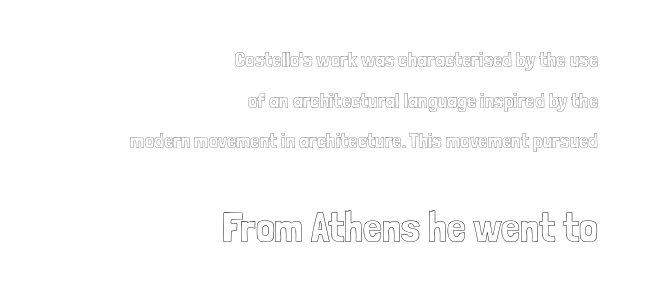
{"italic": "no", "width": "condensed", "x_height": "medium", "monospaced": "no", "underline": "no", "align": "right", "line_spacing": "loose", "line_spacing_ratio": 1.93, "letter_spacing": "normal", "letter_spacing_em": 0.0, "larger_block": "second", "size_ratio": 2.0, "glyph_px": 42}
